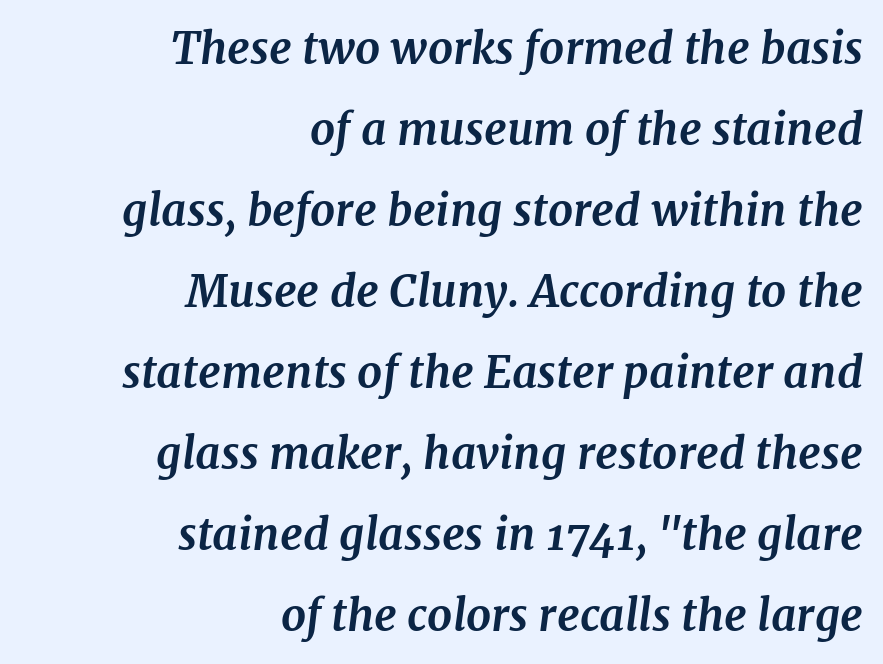
{"serif": "yes", "italic": "yes", "lean": "right", "slant_degrees": 7, "bold": "yes", "weight": "bold", "width": "normal", "stroke_contrast": "medium", "x_height": "medium", "monospaced": "no", "underline": "no", "align": "right", "line_spacing_ratio": 1.84, "letter_spacing": "normal", "letter_spacing_em": 0.0, "glyph_px": 44}
